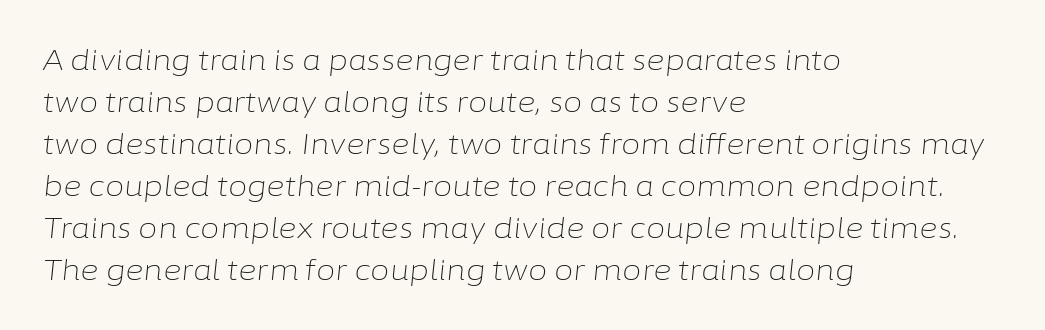
{"italic": "yes", "lean": "right", "slant_degrees": 6, "bold": "no", "weight": "light", "width": "normal", "stroke_contrast": "low", "x_height": "medium", "monospaced": "no", "underline": "no", "align": "left", "line_spacing": "normal", "line_spacing_ratio": 1.5, "letter_spacing": "normal", "letter_spacing_em": 0.0, "glyph_px": 28}
